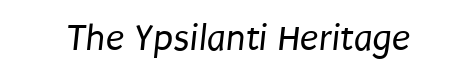
Honestly, there is no underline to notice here at all. The letterforms sit shoulder to shoulder at normal distance. Weight: in the light-to-regular range. Think of a printed novel: that variable character pitch is what you see here. In terms of letterform style, serifs are entirely absent.
